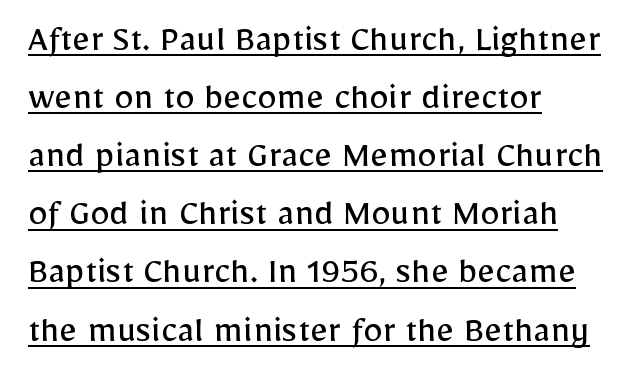
{"serif": "no", "italic": "no", "bold": "no", "weight": "regular", "width": "normal", "stroke_contrast": "low", "x_height": "medium", "monospaced": "no", "underline": "yes", "align": "left", "line_spacing": "normal", "line_spacing_ratio": 1.49, "letter_spacing": "normal", "letter_spacing_em": 0.0, "glyph_px": 39}
